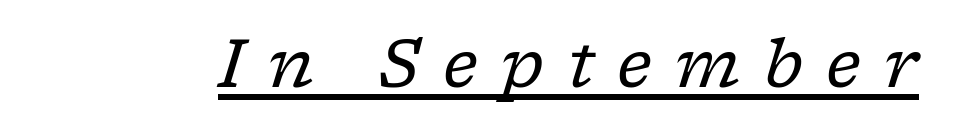
Does a line run under the words? Yes, clearly. The letterforms stand isolated, each surrounded by extra space. Examine the stroke ends and you'll spot serifs. Each letter keeps its own natural width here, so spacing adapts to shape. When letters slant like this, we call the style italic.
